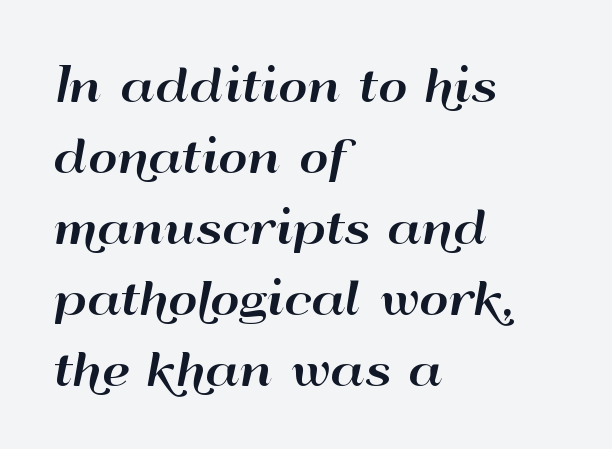
The image shows 45 px wide sans-serif type; set left-aligned, normal line spacing (1.58x), normal letter spacing, not underlined; high stroke contrast and a small x-height.
